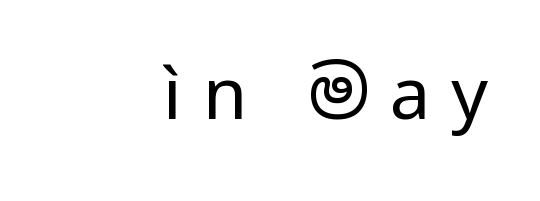
{"serif": "no", "italic": "no", "bold": "no", "weight": "regular", "width": "normal", "stroke_contrast": "low", "x_height": "medium", "monospaced": "no", "underline": "no", "align": "right", "letter_spacing": "wide", "letter_spacing_em": 0.29, "glyph_px": 72}
